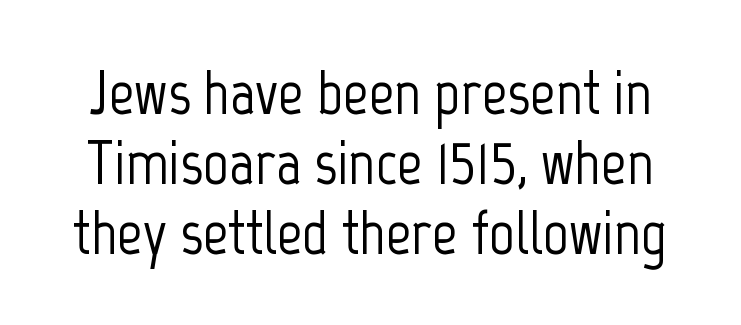
{"serif": "no", "italic": "no", "width": "condensed", "stroke_contrast": "low", "x_height": "medium", "monospaced": "no", "underline": "no", "line_spacing": "tight", "line_spacing_ratio": 1.11, "letter_spacing": "normal", "letter_spacing_em": 0.0, "glyph_px": 63}
